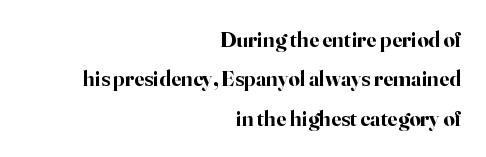
The image shows 22 px bold type, upright; set right-aligned, line spacing 1.79x, normal letter spacing, not underlined.
